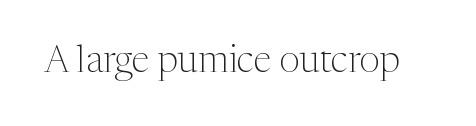
The image shows 37 px light serif type, upright; set normal letter spacing, not underlined; medium stroke contrast and a medium x-height.
